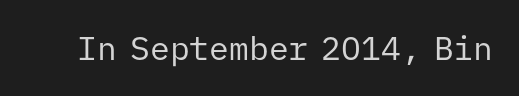
{"serif": "no", "italic": "no", "bold": "no", "weight": "regular", "width": "normal", "stroke_contrast": "low", "x_height": "medium", "monospaced": "yes", "underline": "no", "letter_spacing": "normal", "letter_spacing_em": 0.0, "glyph_px": 33}
